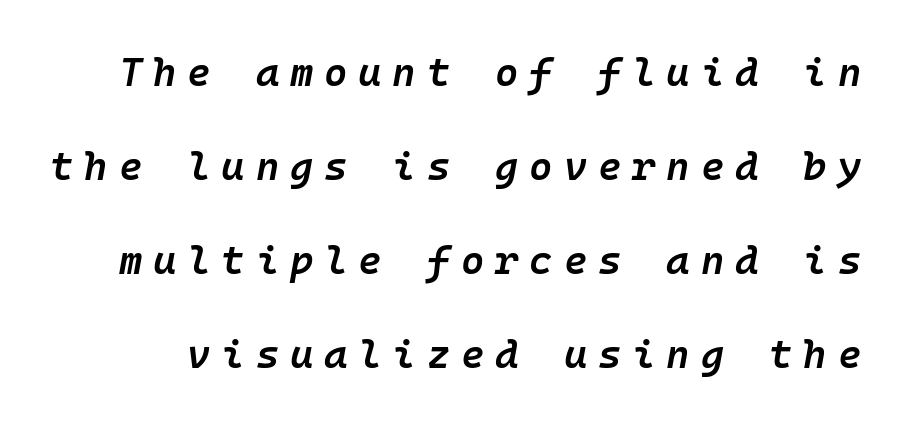
The image shows 40 px semibold type, italic (leaning right), monospaced; set loose line spacing (2.35x), unusually wide letter spacing (+0.27 em), not underlined; low stroke contrast and a medium x-height.
